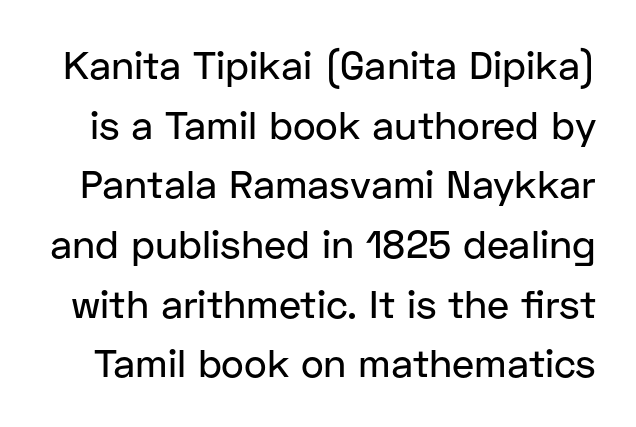
Ascenders rise straight up at ninety degrees. Leading matches the norm, producing a regular column. The rendering shows plain stroke endings on the letterforms — a sans-serif design. Character widths vary here, with narrow letters taking less room than wide ones. The face used here is rendered with its standard letterfit.
